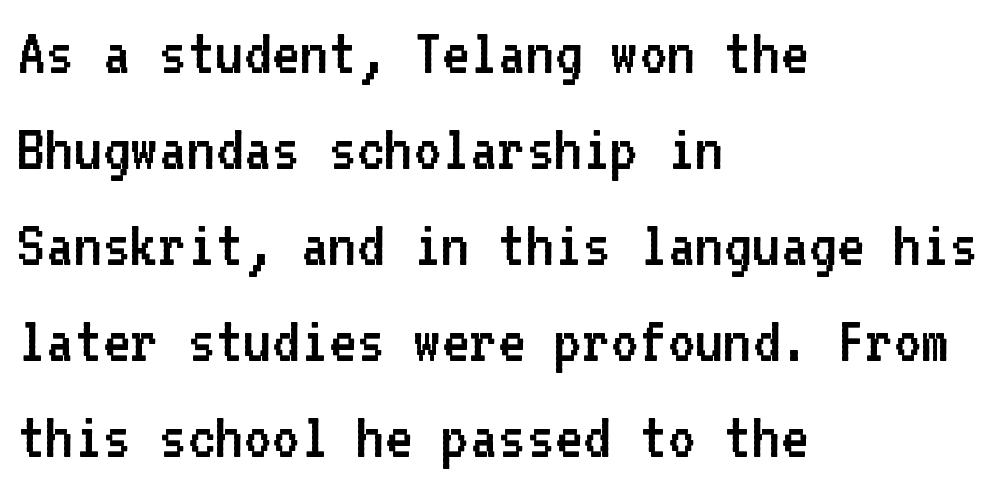
The image shows 68 px regular-weight sans-serif type, upright, monospaced; set left-aligned, normal line spacing (1.41x), normal letter spacing, not underlined; low stroke contrast and a medium x-height.
